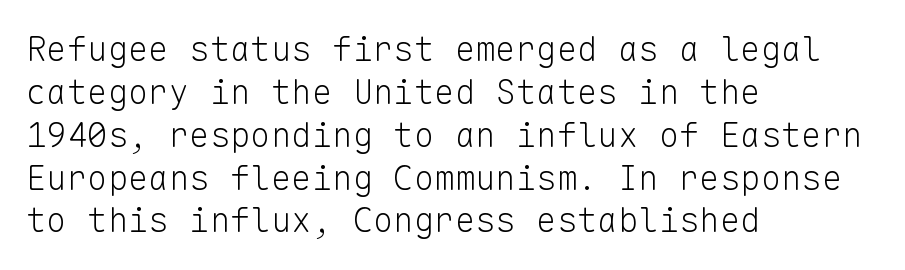
Leading matches the norm, producing a regular column. Does the copy run flush right? No — it runs flush left. Look at the bottom of the vertical strokes: they stop flat, with no serifs. The passage shown is not bold in any degree. Only glyphs here, with clear space below each row.
